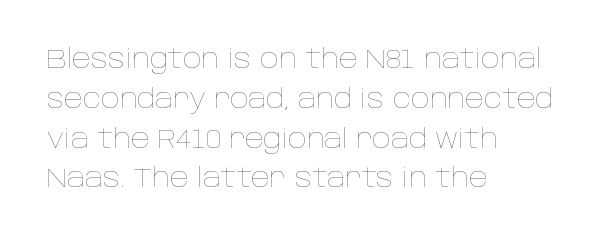
Nobody touched the tracking dial on this one. Line starts are locked; line ends wander. The block of text has a typical density, with ordinary space between rows. The glyphs are unaccompanied by any horizontal stroke below them. Notice how the stems are strictly vertical — no italics here. These glyphs show unthickened strokes, regular width or finer.
